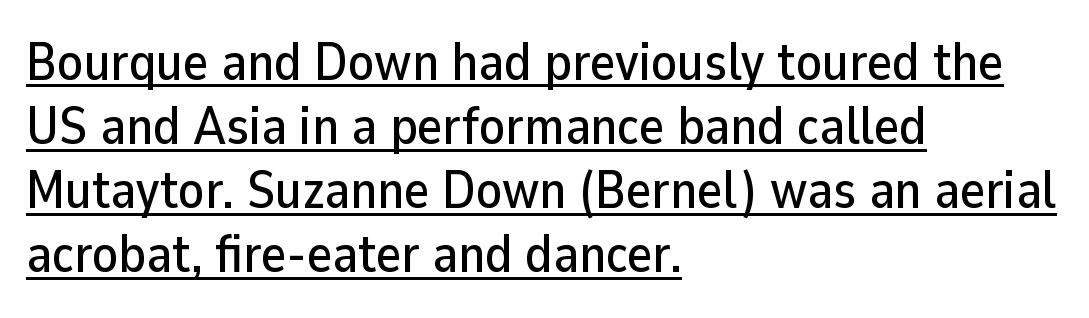
{"serif": "no", "italic": "no", "width": "normal", "stroke_contrast": "low", "x_height": "medium", "monospaced": "no", "underline": "yes", "align": "left", "line_spacing_ratio": 1.21, "letter_spacing": "normal", "letter_spacing_em": 0.0, "glyph_px": 53}
